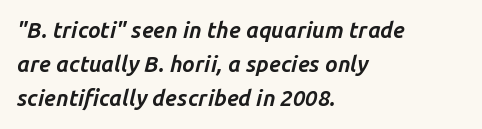
The image shows 22 px bold type, italic (leaning right); set left-aligned, normal line spacing (1.54x), normal letter spacing, not underlined.
